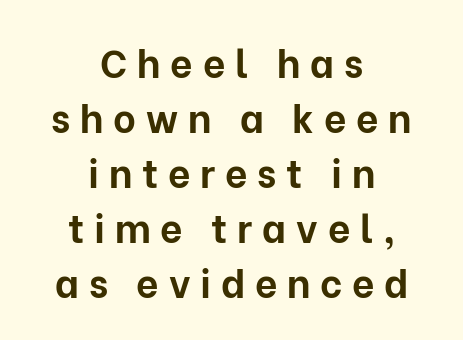
{"serif": "no", "italic": "no", "bold": "yes", "weight": "bold", "width": "normal", "stroke_contrast": "low", "x_height": "medium", "monospaced": "no", "underline": "no", "align": "center", "line_spacing": "normal", "line_spacing_ratio": 1.41, "letter_spacing": "wide", "letter_spacing_em": 0.25, "glyph_px": 39}
